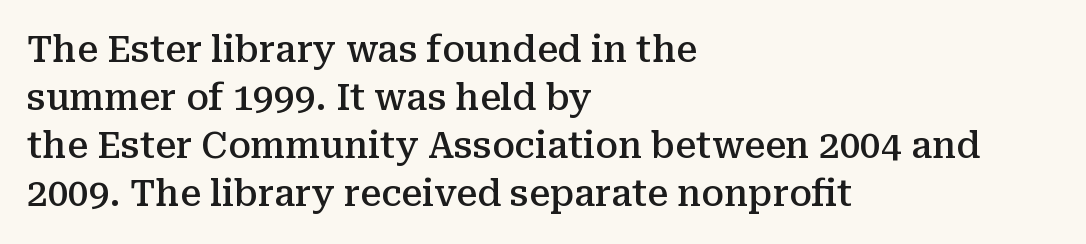
The image shows 37 px semibold serif type, upright; set left-aligned, normal line spacing (1.3x), normal letter spacing, not underlined; medium stroke contrast and a medium x-height.
